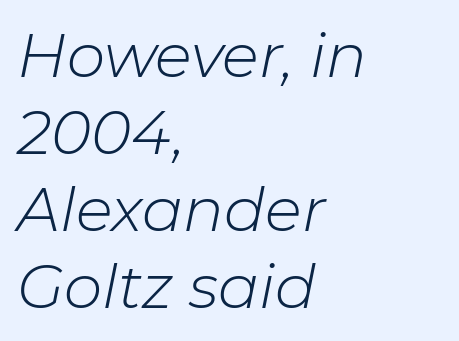
Q: Is the text bold? A: No.
Q: Is the text italic (slanted)? A: Yes, it leans right by about 11 degrees.
Q: Is the text underlined? A: No.
Q: How is the paragraph aligned? A: Left-aligned.
Q: Is the spacing between letters normal or unusually wide? A: Normal.
Q: Is the spacing between lines tight, normal or loose? A: Normal.
Q: Width (condensed, normal, or wide)? A: Normal.
Q: Stroke contrast? A: Low.
Q: x-height? A: Medium.
Q: Monospaced? A: No.
